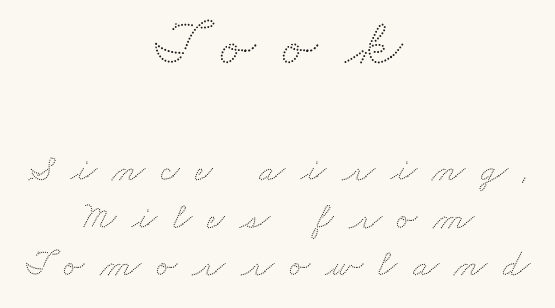
This rendering uses center alignment, leaving both contours irregular but symmetric. The space beneath each line is pristine and unruled. Rows of type keep a routine distance in the vertical direction. A typesetter would call this proportional, since set widths differ per character. Two sizes are in play, and the larger belongs to the first block.
